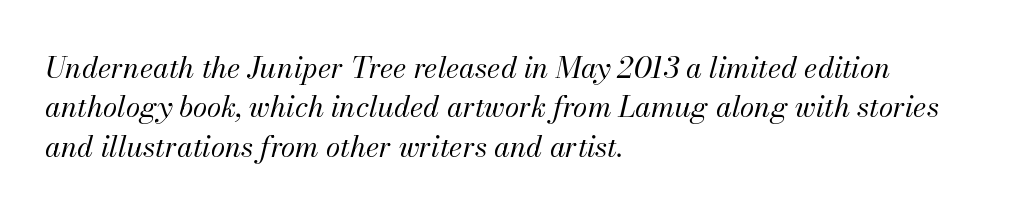
Q: Is the text bold? A: No.
Q: Is the text italic (slanted)? A: Yes, it leans right by about 13 degrees.
Q: Is the text underlined? A: No.
Q: How is the paragraph aligned? A: Left-aligned.
Q: Is the spacing between letters normal or unusually wide? A: Normal.
Q: Is the spacing between lines tight, normal or loose? A: Normal.
Q: Width (condensed, normal, or wide)? A: Normal.
Q: Stroke contrast? A: Medium.
Q: x-height? A: Small.
Q: Monospaced? A: No.
